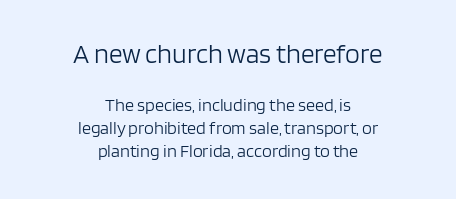
Leftover space on each line is divided equally before and after the words. Is the type heavy? It reads as light-to-regular instead. Block one is the big one; block two sits smaller underneath. Quick note: interline space is typical. There is no visible air inserted between adjacent glyphs. The area under the type is left untouched.
